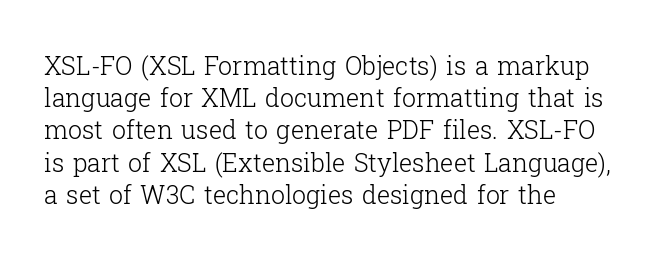
The image shows 25 px text type, upright; set left-aligned, normal line spacing (1.29x), normal letter spacing, not underlined.
